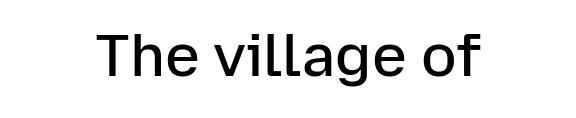
Italic: no, the glyphs are upright roman. The baseline area is clear. Is the type bold? Partly — it's a semibold, heavier than regular but not fully bold. Are there feet on the stems? There aren't — it's a sans. The paragraph shown floats in the horizontal middle.
